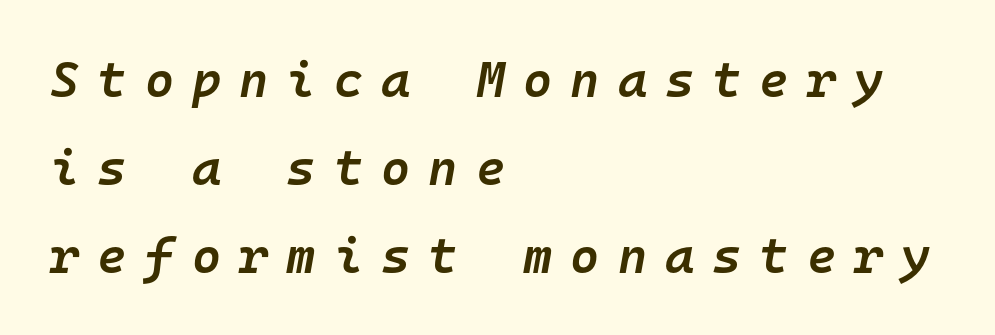
Q: Is the text bold? A: Semi-bold.
Q: Is the text italic (slanted)? A: Yes, it leans right by about 10 degrees.
Q: Is the text underlined? A: No.
Q: How is the paragraph aligned? A: Left-aligned.
Q: Is the spacing between letters normal or unusually wide? A: Unusually wide.
Q: Width (condensed, normal, or wide)? A: Normal.
Q: Stroke contrast? A: Low.
Q: x-height? A: Medium.
Q: Monospaced? A: Yes.
